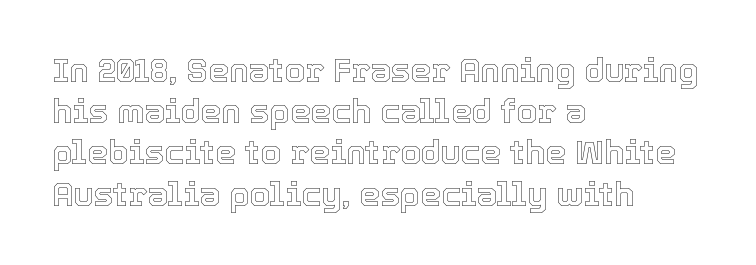
{"italic": "no", "width": "normal", "x_height": "medium", "monospaced": "no", "underline": "no", "align": "left", "line_spacing": "normal", "line_spacing_ratio": 1.25, "letter_spacing": "normal", "letter_spacing_em": 0.0, "glyph_px": 33}
